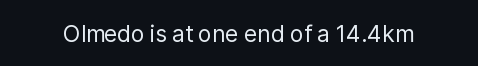
The image shows 23 px text type, upright; set normal letter spacing, not underlined.
